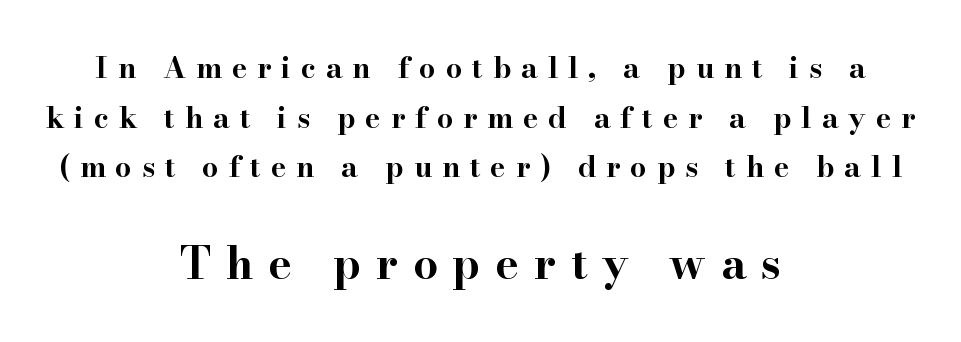
{"serif": "yes", "italic": "no", "bold": "yes", "weight": "bold", "width": "wide", "stroke_contrast": "high", "x_height": "small", "monospaced": "no", "underline": "no", "align": "center", "line_spacing_ratio": 1.71, "letter_spacing": "wide", "letter_spacing_em": 0.34, "larger_block": "second", "size_ratio": 1.52, "glyph_px": 44}
